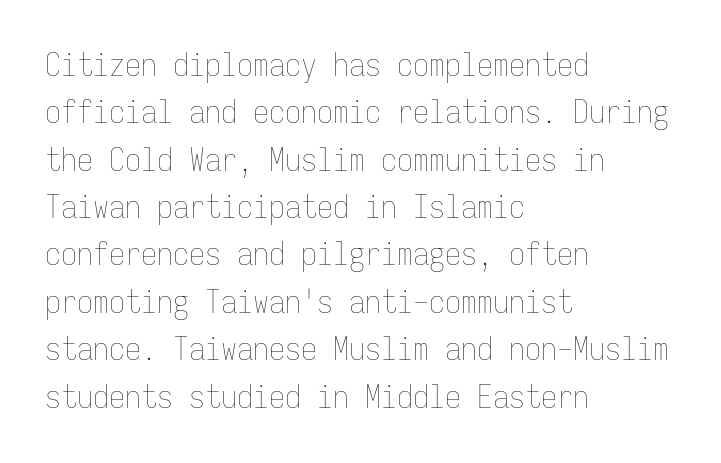
{"italic": "no", "bold": "no", "weight": "thin", "width": "condensed", "stroke_contrast": "low", "x_height": "medium", "monospaced": "yes", "underline": "no", "align": "left", "line_spacing": "normal", "line_spacing_ratio": 1.48, "letter_spacing": "normal", "letter_spacing_em": 0.0, "glyph_px": 32}
